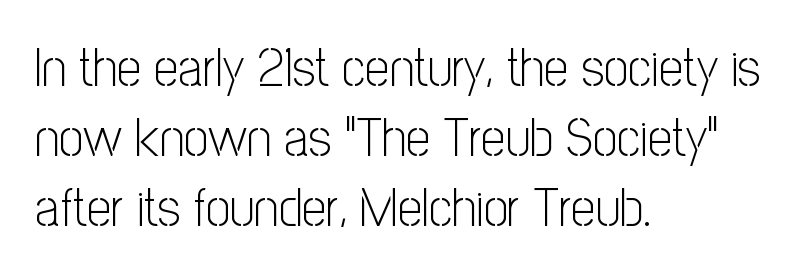
Q: Is the text bold? A: No.
Q: Is the text italic (slanted)? A: No, it is upright.
Q: Is the typeface a serif or a sans-serif typeface? A: Sans-serif.
Q: Is the text underlined? A: No.
Q: How is the paragraph aligned? A: Left-aligned.
Q: Is the spacing between letters normal or unusually wide? A: Normal.
Q: Is the spacing between lines tight, normal or loose? A: Normal.
Q: Width (condensed, normal, or wide)? A: Condensed.
Q: Stroke contrast? A: Low.
Q: x-height? A: Medium.
Q: Monospaced? A: No.
